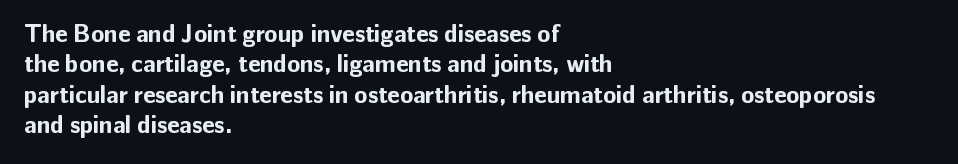
{"italic": "no", "bold": "yes", "underline": "no", "align": "left", "line_spacing": "normal", "line_spacing_ratio": 1.27, "letter_spacing": "normal", "letter_spacing_em": 0.0, "glyph_px": 24}
